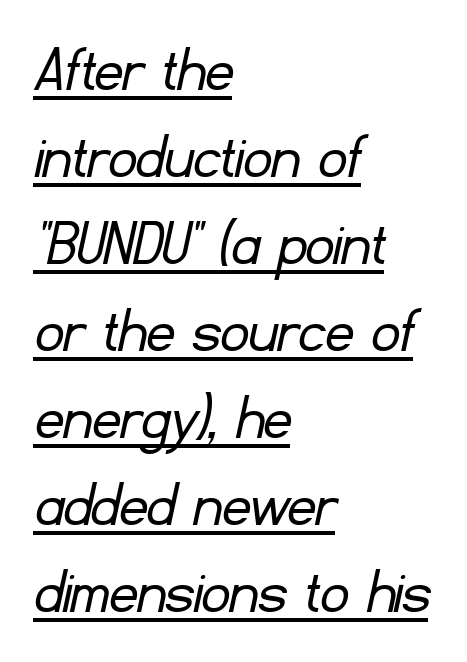
These lines stack with their left ends in a neat column. The characters are drawn with everyday or finer stroke widths. Inter-character spacing is left at the font's built-in metrics. Here the designer chose a conventional face with non-uniform glyph widths. This sample carries an underscore along the baseline area. Examine the stroke ends and you'll find no serifs.
